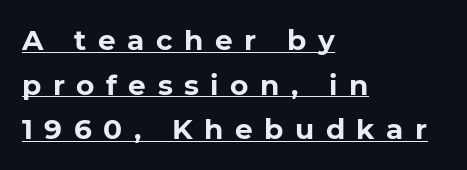
Q: Is the text bold? A: Yes.
Q: Is the text italic (slanted)? A: No, it is upright.
Q: Is the typeface a serif or a sans-serif typeface? A: Sans-serif.
Q: Is the text underlined? A: Yes.
Q: How is the paragraph aligned? A: Left-aligned.
Q: Is the spacing between letters normal or unusually wide? A: Unusually wide.
Q: Is the spacing between lines tight, normal or loose? A: Normal.
Q: Width (condensed, normal, or wide)? A: Normal.
Q: Stroke contrast? A: Low.
Q: x-height? A: Medium.
Q: Monospaced? A: No.
